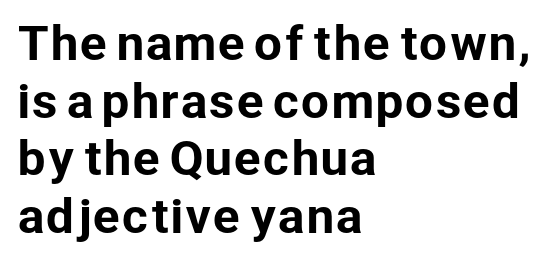
The image shows 45 px sans-serif type, upright; set left-aligned, normal line spacing (1.28x), normal letter spacing, not underlined; low stroke contrast and a medium x-height.
